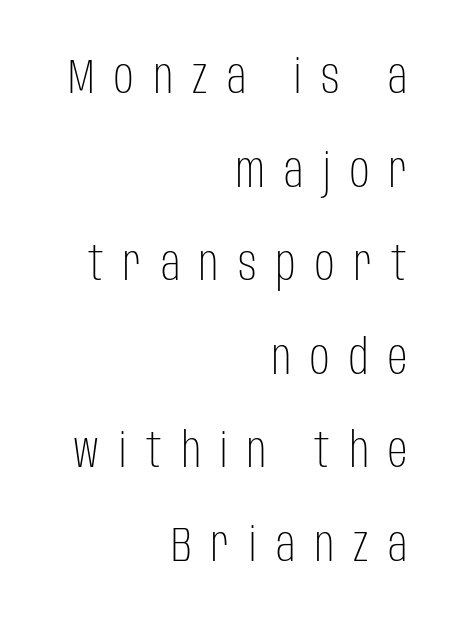
The weight tops out at a normal text grade. The tracking jumps out immediately: characters are airy and widely separated. Any mark beneath the type? The region is blank. This rendering employs a face without finishing strokes, i.e., a sans-serif. Caption: multi-line text, flush right, ragged left.
